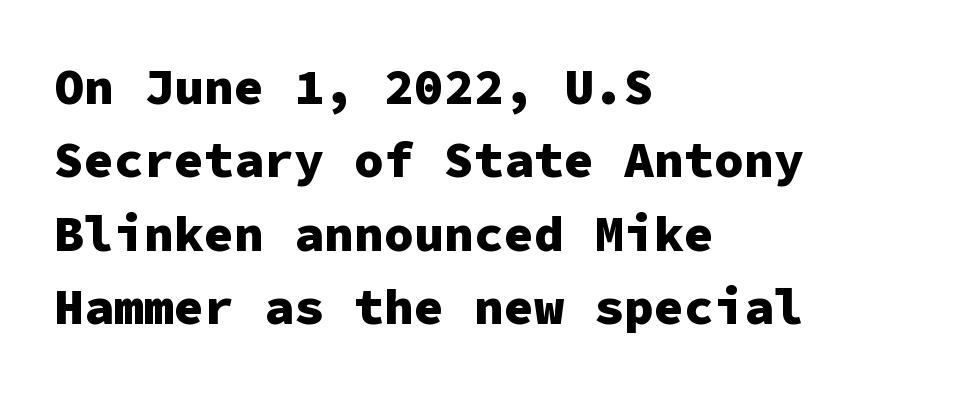
Q: Is the text bold? A: Yes.
Q: Is the text italic (slanted)? A: No, it is upright.
Q: Is the typeface a serif or a sans-serif typeface? A: Sans-serif.
Q: Is the text underlined? A: No.
Q: How is the paragraph aligned? A: Left-aligned.
Q: Is the spacing between letters normal or unusually wide? A: Normal.
Q: Is the spacing between lines tight, normal or loose? A: Normal.
Q: Width (condensed, normal, or wide)? A: Normal.
Q: Stroke contrast? A: Low.
Q: x-height? A: Medium.
Q: Monospaced? A: Yes.
